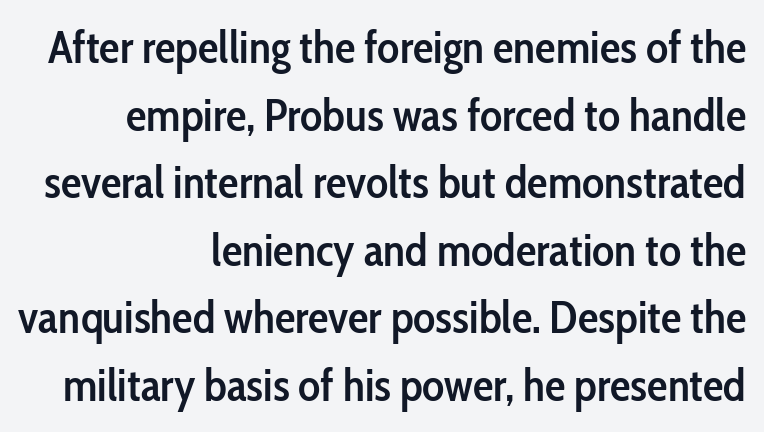
The image shows 46 px semibold, condensed sans-serif type, upright; set right-aligned, normal line spacing (1.47x), normal letter spacing, not underlined; low stroke contrast and a medium x-height.
